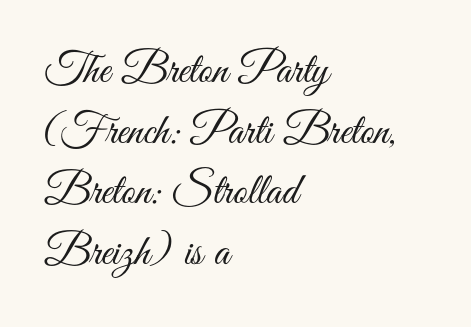
The image shows 44 px light, condensed sans-serif type; set left-aligned, normal line spacing (1.38x), normal letter spacing, not underlined; medium stroke contrast and a small x-height.
